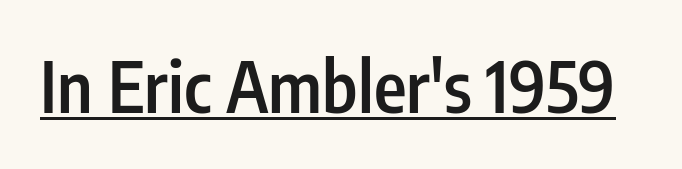
The image shows 70 px semibold, condensed sans-serif type, upright; set normal letter spacing, underlined; low stroke contrast and a medium x-height.
